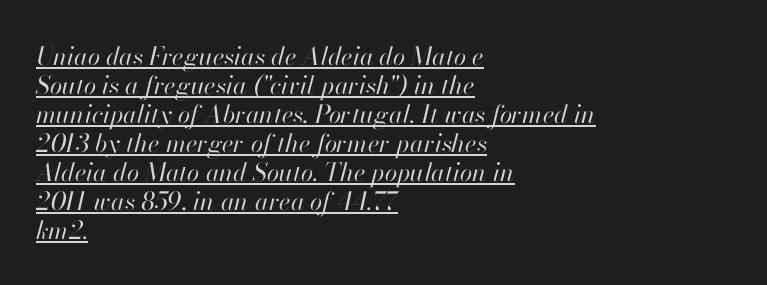
Q: Is the text bold? A: No.
Q: Is the text italic (slanted)? A: Yes, it leans right by about 13 degrees.
Q: Is the text underlined? A: Yes.
Q: How is the paragraph aligned? A: Left-aligned.
Q: Is the spacing between letters normal or unusually wide? A: Normal.
